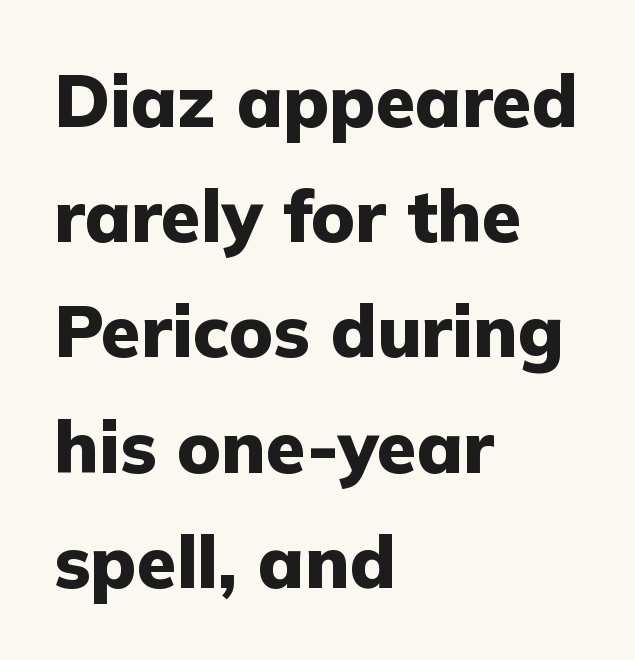
Q: Is the text bold? A: Yes.
Q: Is the text italic (slanted)? A: No, it is upright.
Q: Is the typeface a serif or a sans-serif typeface? A: Sans-serif.
Q: Is the text underlined? A: No.
Q: How is the paragraph aligned? A: Left-aligned.
Q: Is the spacing between letters normal or unusually wide? A: Normal.
Q: Is the spacing between lines tight, normal or loose? A: Normal.
Q: Width (condensed, normal, or wide)? A: Normal.
Q: Stroke contrast? A: Low.
Q: x-height? A: Medium.
Q: Monospaced? A: No.
